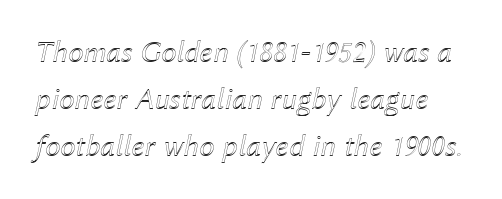
Q: Is the text italic (slanted)? A: Yes, it leans right by about 12 degrees.
Q: Is the text underlined? A: No.
Q: Is the spacing between letters normal or unusually wide? A: Normal.
Q: Is the spacing between lines tight, normal or loose? A: Normal.
Q: Width (condensed, normal, or wide)? A: Normal.
Q: x-height? A: Medium.
Q: Monospaced? A: No.
